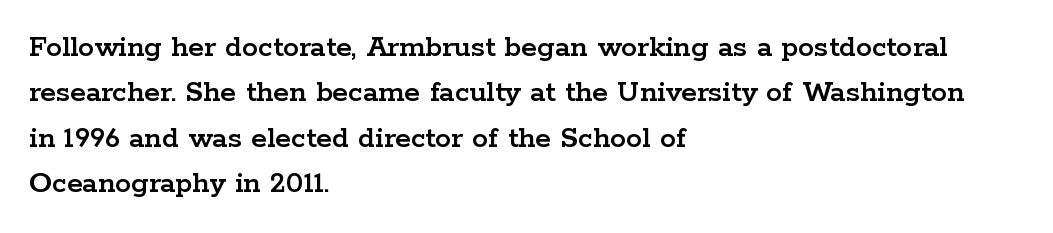
This rendering uses left alignment, leaving the right contour irregular. Caption: standard tracking, unaltered. Vertical strokes here are truly vertical. Glance below the letters and you will spot only blank space.
